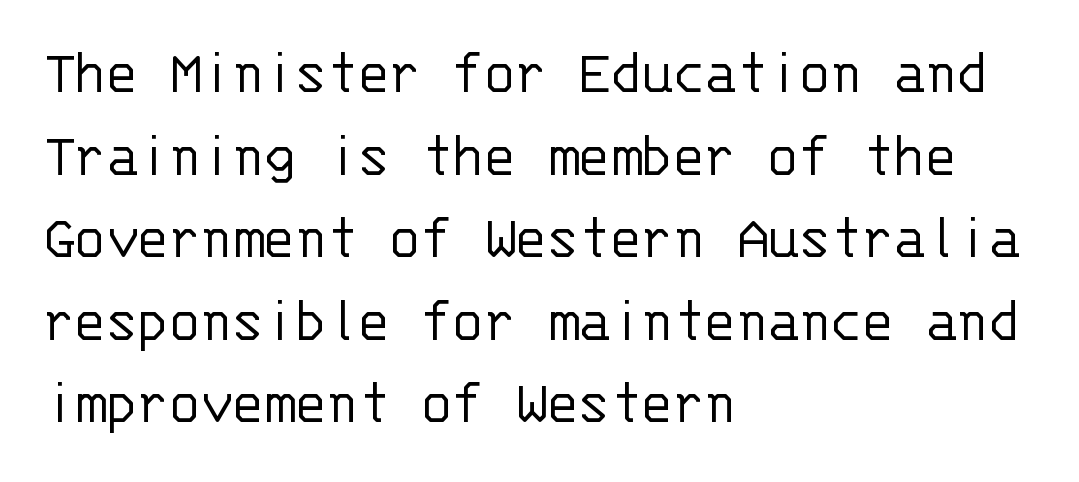
{"serif": "no", "italic": "no", "bold": "no", "weight": "light", "width": "normal", "stroke_contrast": "low", "x_height": "large", "monospaced": "yes", "underline": "no", "align": "left", "line_spacing": "normal", "line_spacing_ratio": 1.29, "letter_spacing": "normal", "letter_spacing_em": 0.0, "glyph_px": 64}
